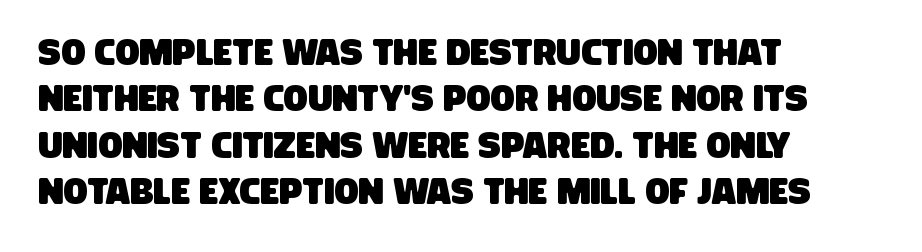
Q: Is the typeface a serif or a sans-serif typeface? A: Sans-serif.
Q: Is the text underlined? A: No.
Q: How is the paragraph aligned? A: Left-aligned.
Q: Is the spacing between letters normal or unusually wide? A: Normal.
Q: Is the spacing between lines tight, normal or loose? A: Normal.
Q: Width (condensed, normal, or wide)? A: Condensed.
Q: Stroke contrast? A: Low.
Q: x-height? A: Large.
Q: Monospaced? A: No.
